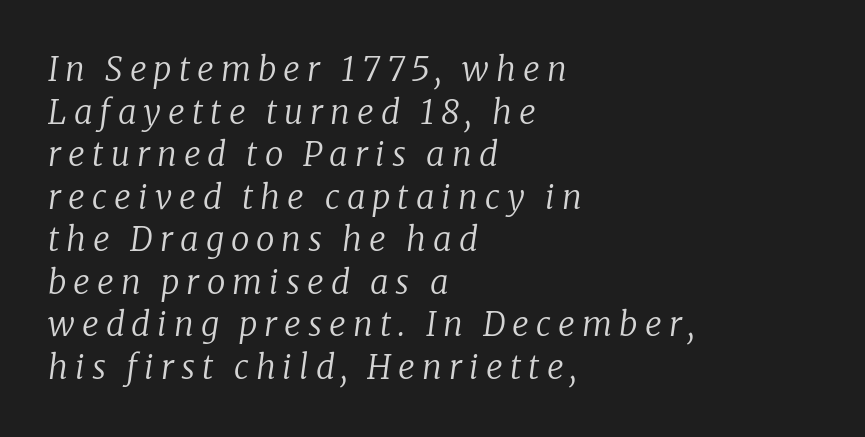
The image shows 33 px regular-weight serif type, italic (leaning right); set left-aligned, normal line spacing (1.29x), unusually wide letter spacing (+0.21 em), not underlined; low stroke contrast and a medium x-height.
